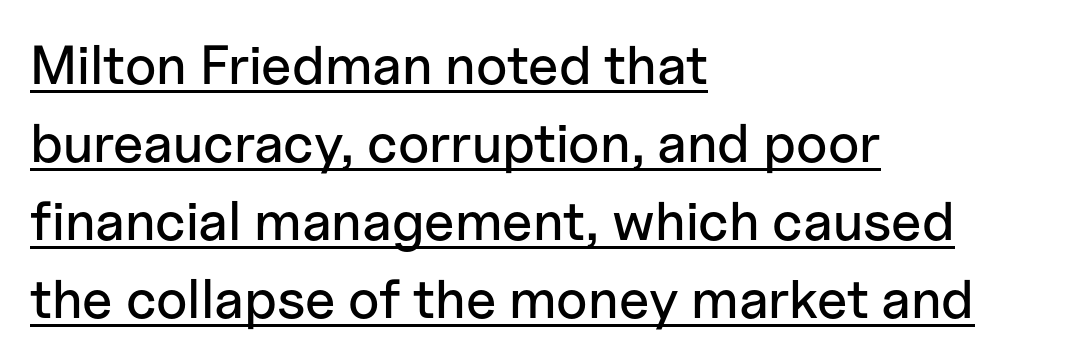
{"serif": "no", "italic": "no", "width": "normal", "stroke_contrast": "low", "x_height": "medium", "monospaced": "no", "underline": "yes", "align": "left", "line_spacing": "normal", "line_spacing_ratio": 1.42, "letter_spacing": "normal", "letter_spacing_em": 0.0, "glyph_px": 55}
